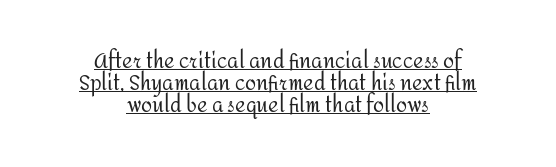
Q: Is the text bold? A: No.
Q: Is the text italic (slanted)? A: No, it is upright.
Q: Is the text underlined? A: Yes.
Q: How is the paragraph aligned? A: Centered.
Q: Is the spacing between letters normal or unusually wide? A: Normal.
Q: Is the spacing between lines tight, normal or loose? A: Tight.
